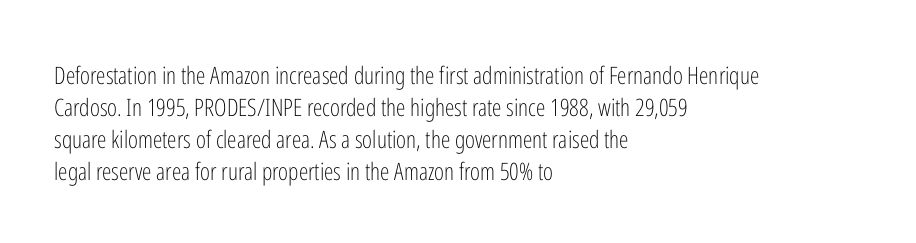
The image shows 24 px text type, upright; set left-aligned, normal line spacing (1.33x), normal letter spacing, not underlined.
